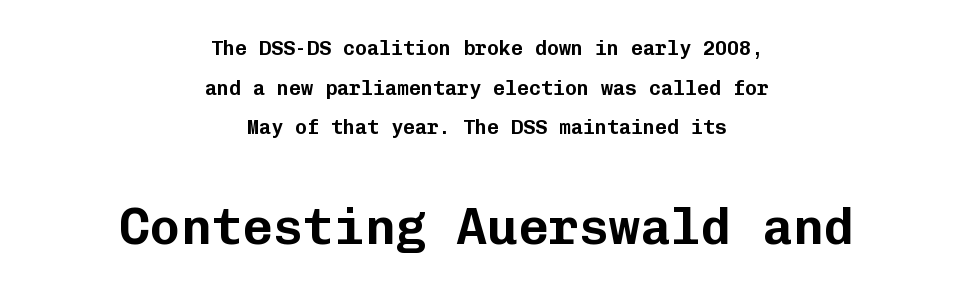
Q: Is the text italic (slanted)? A: No, it is upright.
Q: Is the typeface a serif or a sans-serif typeface? A: Sans-serif.
Q: Is the text underlined? A: No.
Q: How is the paragraph aligned? A: Centered.
Q: Is the spacing between letters normal or unusually wide? A: Normal.
Q: Is the spacing between lines tight, normal or loose? A: Loose.
Q: Which block of text is set in a larger size, the first (top) or the second (bottom)? A: The second (bottom) one.
Q: Width (condensed, normal, or wide)? A: Normal.
Q: Stroke contrast? A: Low.
Q: x-height? A: Medium.
Q: Monospaced? A: Yes.
